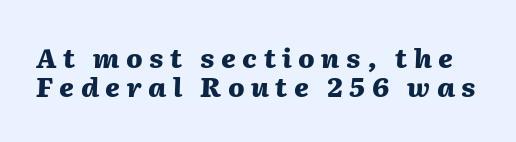
{"italic": "yes", "lean": "right", "slant_degrees": 2, "bold": "yes", "underline": "no", "line_spacing": "tight", "line_spacing_ratio": 1.07, "letter_spacing": "wide", "letter_spacing_em": 0.24, "glyph_px": 27}
